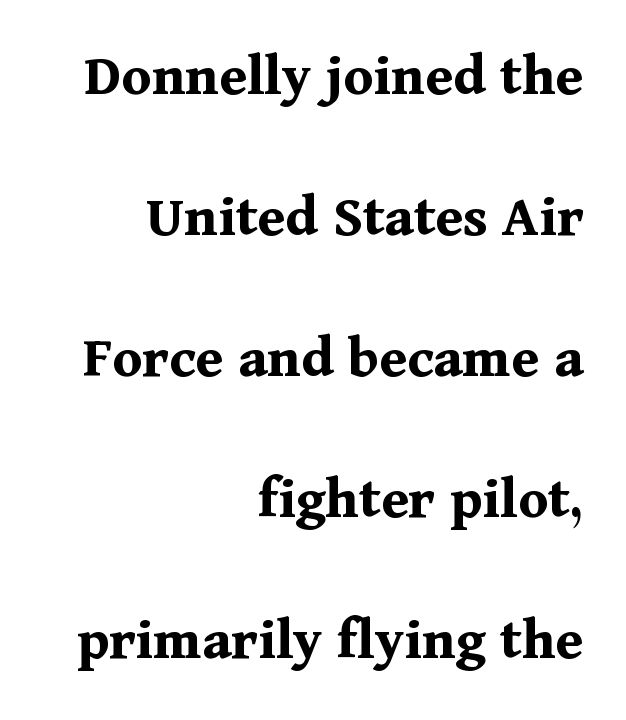
The image shows 61 px bold serif type, upright; set right-aligned, loose line spacing (2.31x), normal letter spacing, not underlined; medium stroke contrast and a medium x-height.
